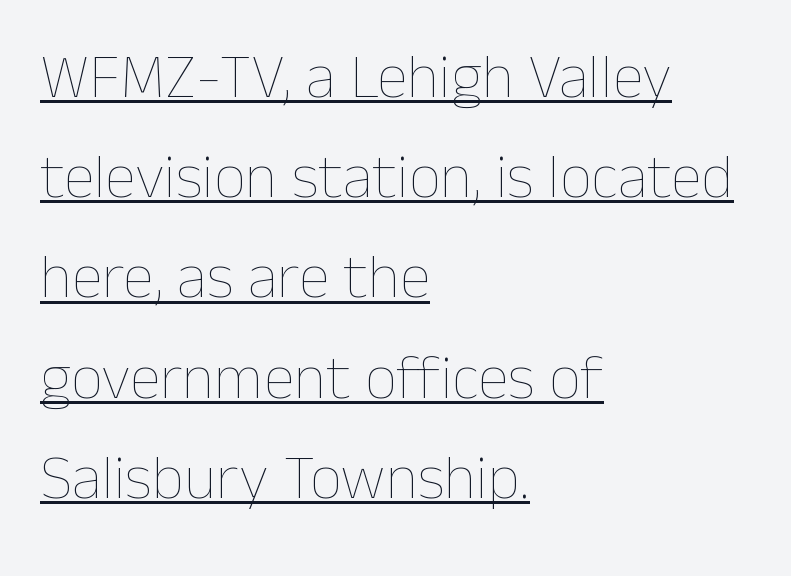
Q: Is the text bold? A: No.
Q: Is the text italic (slanted)? A: No, it is upright.
Q: Is the text underlined? A: Yes.
Q: How is the paragraph aligned? A: Left-aligned.
Q: Is the spacing between letters normal or unusually wide? A: Normal.
Q: Is the spacing between lines tight, normal or loose? A: Normal.
Q: Width (condensed, normal, or wide)? A: Normal.
Q: Stroke contrast? A: Low.
Q: x-height? A: Medium.
Q: Monospaced? A: No.
